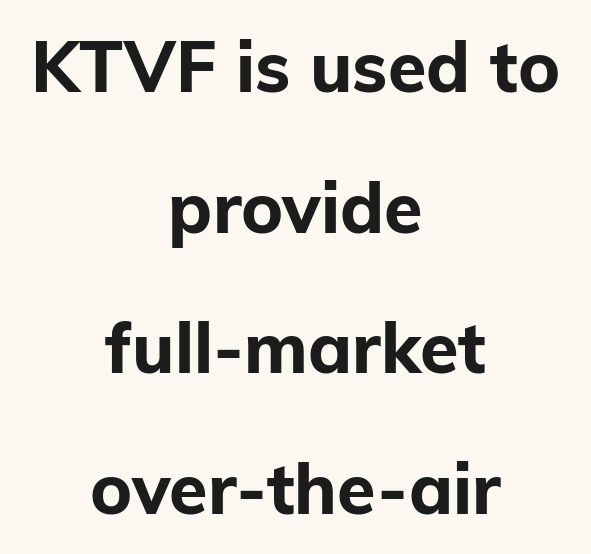
The image shows 70 px bold sans-serif type, upright; set centered, loose line spacing (2.01x), normal letter spacing, not underlined; low stroke contrast and a medium x-height.
